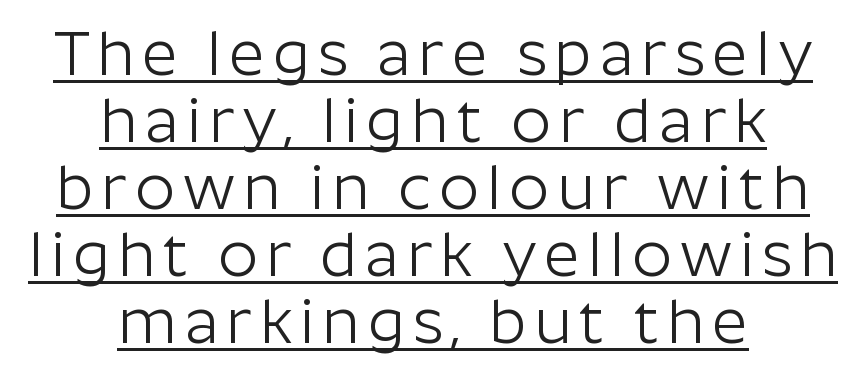
Unlike a traditional serif, this face leaves its strokes unadorned. You can tell it's not italic because the verticals are truly vertical. A centered setting, common on invitations and titles, is used for this passage. Note the varied advance widths — an 'i' is clearly narrower than an 'm'. Is the stroke heavy? The answer is a plain regular-or-lighter.
